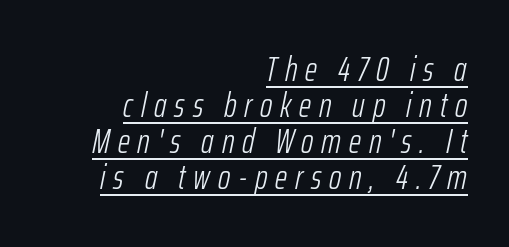
Q: Is the text bold? A: No.
Q: Is the text italic (slanted)? A: Yes, it leans right by about 12 degrees.
Q: Is the text underlined? A: Yes.
Q: How is the paragraph aligned? A: Right-aligned.
Q: Is the spacing between letters normal or unusually wide? A: Unusually wide.
Q: Is the spacing between lines tight, normal or loose? A: Tight.
Q: Width (condensed, normal, or wide)? A: Condensed.
Q: Stroke contrast? A: Low.
Q: x-height? A: Medium.
Q: Monospaced? A: No.
